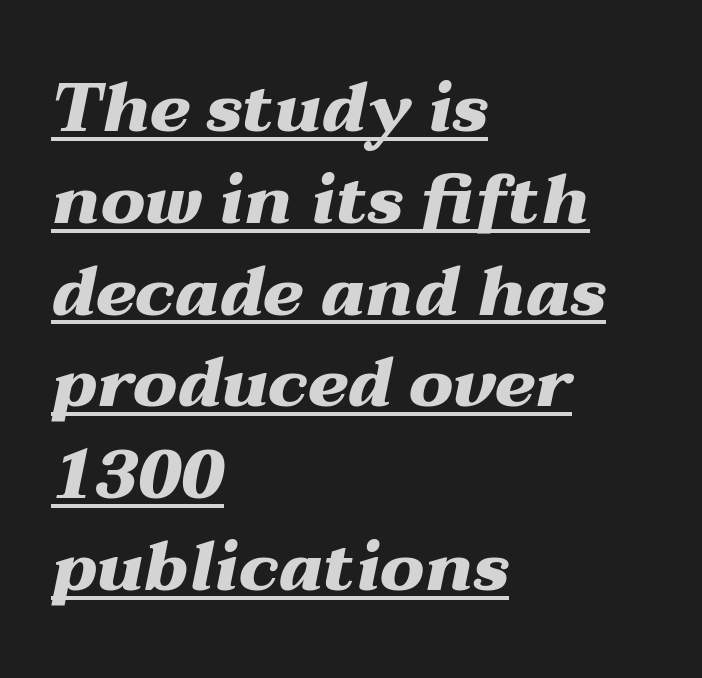
These lines are rendered in a variable-pitch font. This is oblique type, the kind used for emphasis or titles. The string is rendered with underlining switched on. Does the leading feel generous? No, just average. Look at the stroke-to-counter ratio: heavy, a bold. Letter spacing: default.
